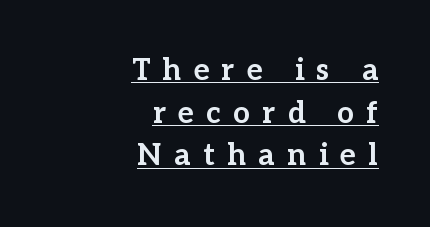
Proportional: the letters do not fall into vertical columns. Unlike a clean sans, this face finishes its strokes with serifs. Every stem runs plumb, perpendicular to the baseline. Which margin do the lines hug? The right one — the left edge is uneven.
